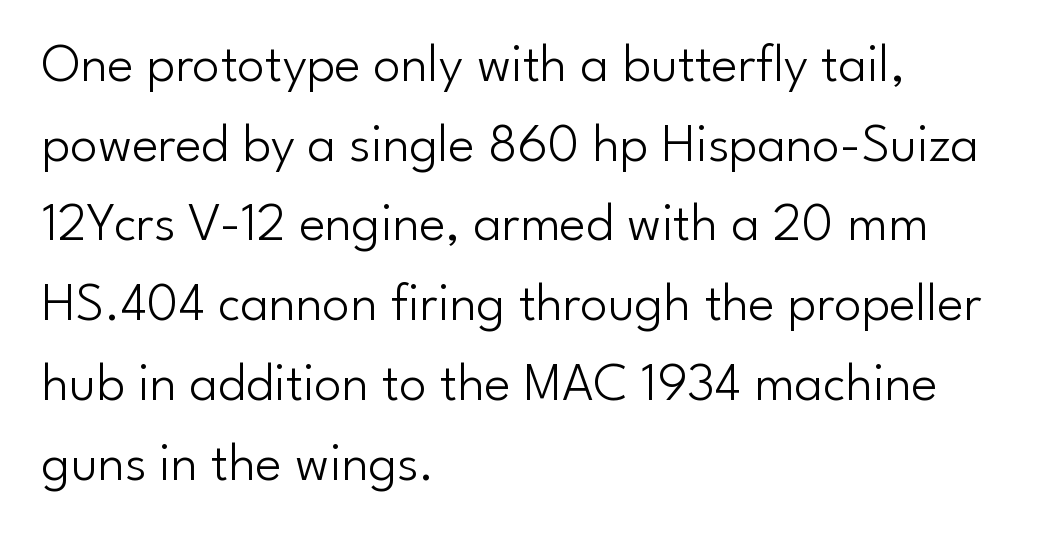
Q: Is the text bold? A: No.
Q: Is the text italic (slanted)? A: No, it is upright.
Q: Is the typeface a serif or a sans-serif typeface? A: Sans-serif.
Q: Is the text underlined? A: No.
Q: How is the paragraph aligned? A: Left-aligned.
Q: Is the spacing between letters normal or unusually wide? A: Normal.
Q: Is the spacing between lines tight, normal or loose? A: Normal.
Q: Width (condensed, normal, or wide)? A: Normal.
Q: Stroke contrast? A: Low.
Q: x-height? A: Small.
Q: Monospaced? A: No.
